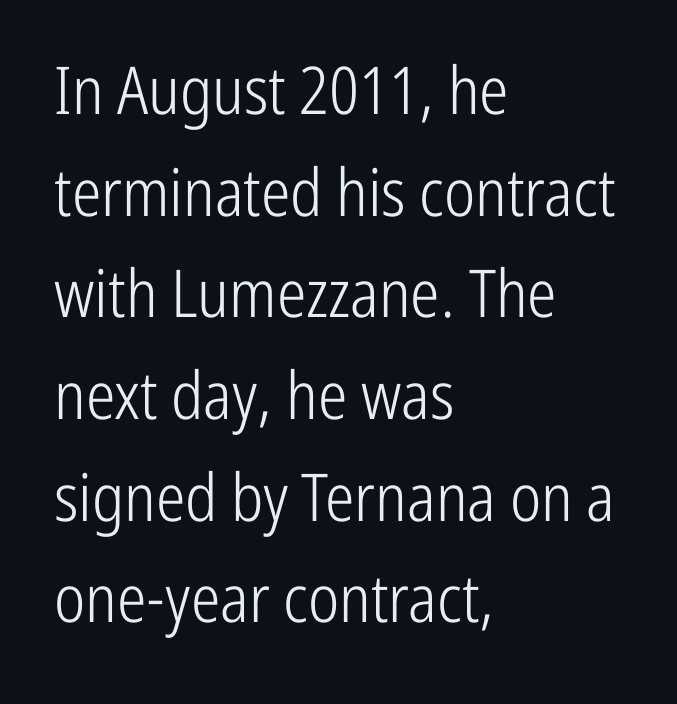
The image shows 66 px light, condensed sans-serif type, upright; set left-aligned, normal line spacing (1.54x), normal letter spacing, not underlined; low stroke contrast and a medium x-height.
